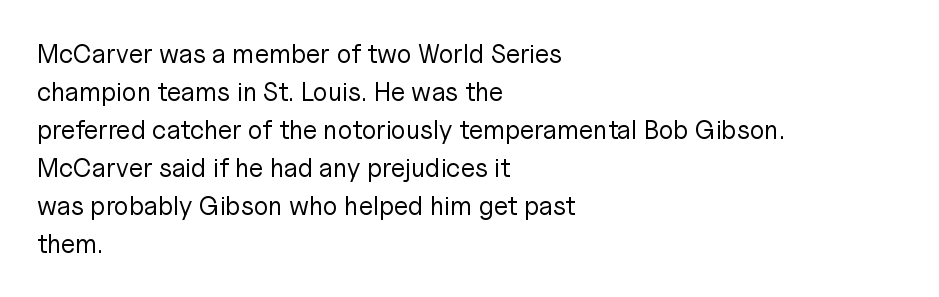
Visually the block forms a straight wall on the left and a jagged coastline on the right. Caption: standard tracking, unaltered. The type sits square on the baseline with zero lean. Weight: not bold — regular or lighter.
